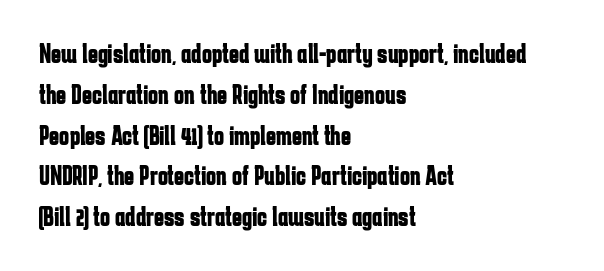
The image shows 27 px bold type, upright; set left-aligned, normal line spacing (1.51x), normal letter spacing, not underlined.
